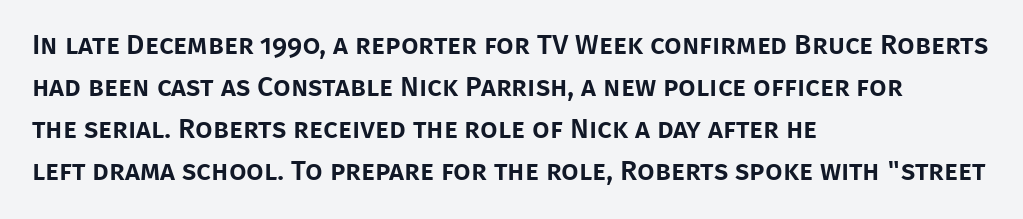
Q: Is the text italic (slanted)? A: No, it is upright.
Q: Is the typeface a serif or a sans-serif typeface? A: Sans-serif.
Q: Is the text underlined? A: No.
Q: How is the paragraph aligned? A: Left-aligned.
Q: Is the spacing between letters normal or unusually wide? A: Normal.
Q: Is the spacing between lines tight, normal or loose? A: Normal.
Q: Width (condensed, normal, or wide)? A: Normal.
Q: Stroke contrast? A: Low.
Q: x-height? A: Large.
Q: Monospaced? A: No.
